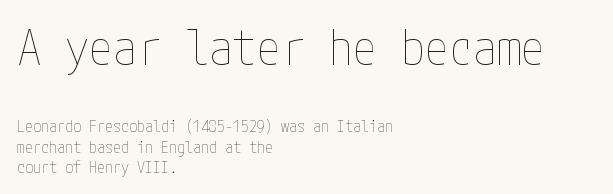
The image shows 48 px thin, condensed type, upright; set left-aligned, normal line spacing (1.27x), normal letter spacing, not underlined; the first (top) block is 3.0x larger; low stroke contrast and a medium x-height.
